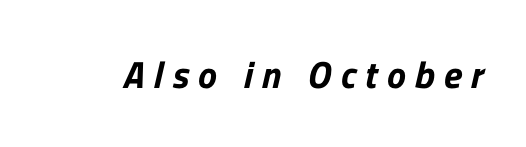
Q: Is the typeface a serif or a sans-serif typeface? A: Sans-serif.
Q: Is the text underlined? A: No.
Q: Is the spacing between letters normal or unusually wide? A: Unusually wide.
Q: Width (condensed, normal, or wide)? A: Normal.
Q: Stroke contrast? A: Low.
Q: x-height? A: Medium.
Q: Monospaced? A: No.
